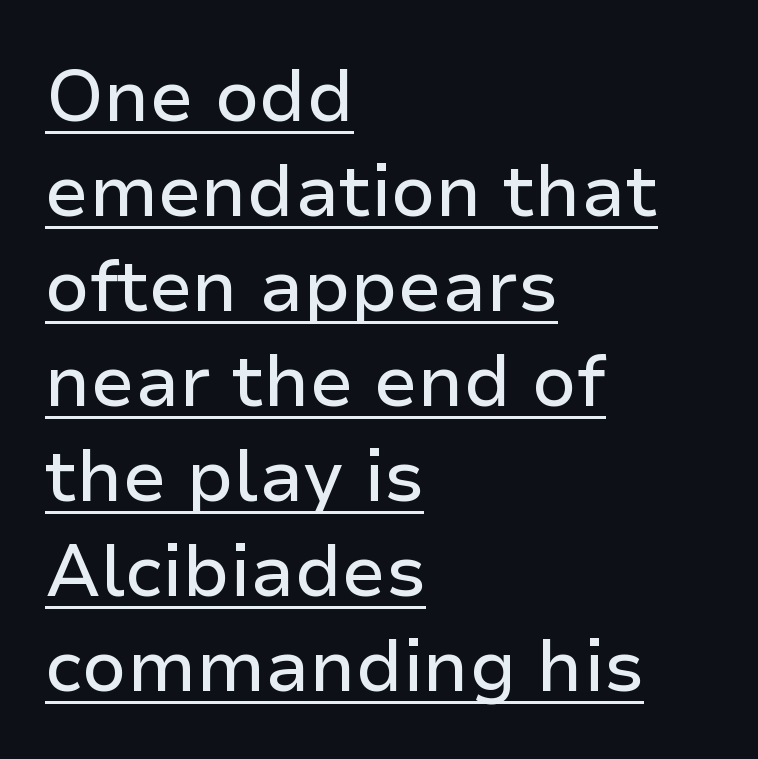
{"serif": "no", "italic": "no", "width": "normal", "stroke_contrast": "low", "x_height": "medium", "monospaced": "no", "underline": "yes", "align": "left", "line_spacing": "normal", "line_spacing_ratio": 1.32, "letter_spacing": "normal", "letter_spacing_em": 0.0, "glyph_px": 72}
